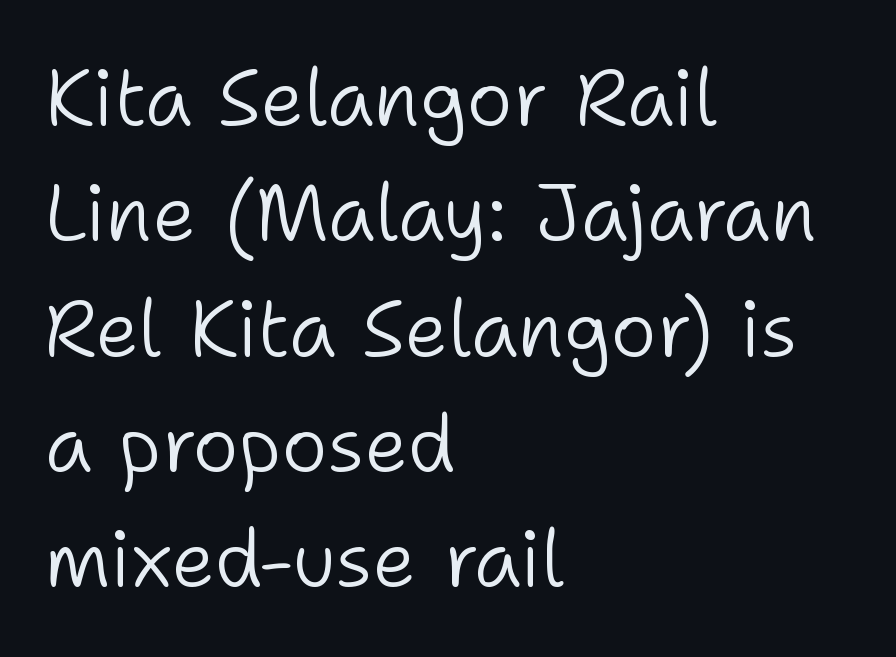
The image shows 79 px light sans-serif type, upright; set left-aligned, normal line spacing (1.46x), normal letter spacing, not underlined; low stroke contrast and a medium x-height.
